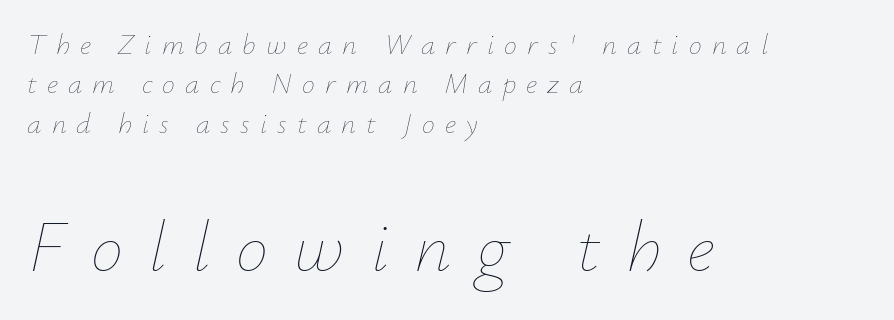
Q: Is the text bold? A: No.
Q: Is the text italic (slanted)? A: Yes, it leans right by about 12 degrees.
Q: Is the text underlined? A: No.
Q: How is the paragraph aligned? A: Left-aligned.
Q: Is the spacing between letters normal or unusually wide? A: Unusually wide.
Q: Is the spacing between lines tight, normal or loose? A: Normal.
Q: Which block of text is set in a larger size, the first (top) or the second (bottom)? A: The second (bottom) one.
Q: Width (condensed, normal, or wide)? A: Normal.
Q: Stroke contrast? A: Low.
Q: x-height? A: Small.
Q: Monospaced? A: No.
